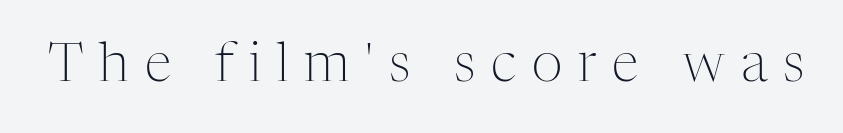
Q: Is the text bold? A: No.
Q: Is the text italic (slanted)? A: No, it is upright.
Q: Is the typeface a serif or a sans-serif typeface? A: Serif.
Q: Is the text underlined? A: No.
Q: Is the spacing between letters normal or unusually wide? A: Unusually wide.
Q: Width (condensed, normal, or wide)? A: Normal.
Q: Stroke contrast? A: Medium.
Q: x-height? A: Medium.
Q: Monospaced? A: No.
